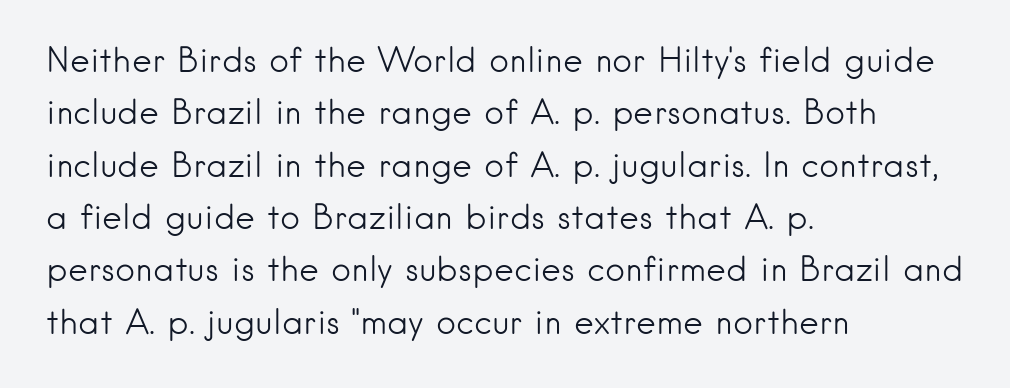
{"serif": "no", "italic": "no", "bold": "no", "weight": "light", "width": "normal", "stroke_contrast": "low", "x_height": "small", "monospaced": "no", "underline": "no", "align": "left", "line_spacing": "normal", "line_spacing_ratio": 1.54, "letter_spacing": "normal", "letter_spacing_em": 0.0, "glyph_px": 34}
